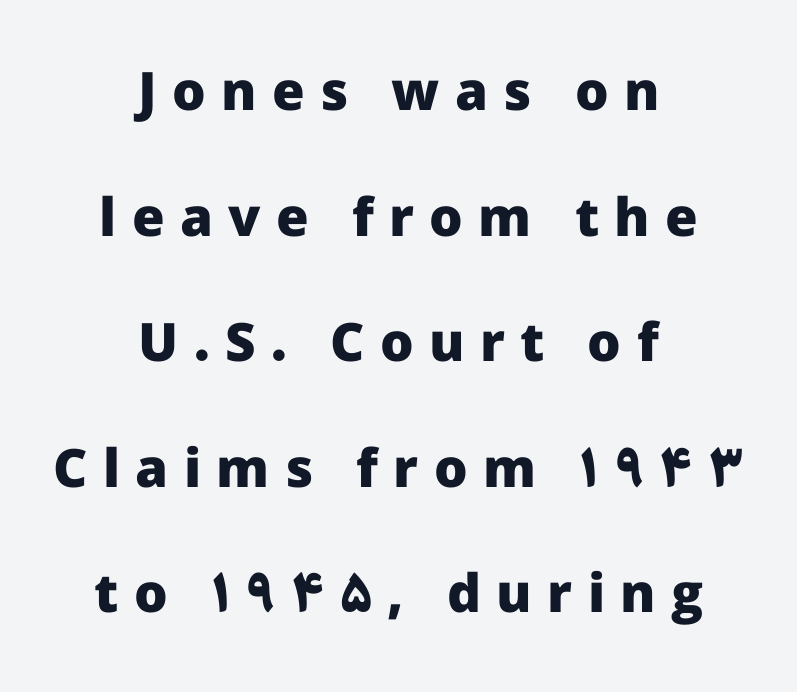
Q: Is the text bold? A: Yes.
Q: Is the text italic (slanted)? A: No, it is upright.
Q: Is the typeface a serif or a sans-serif typeface? A: Sans-serif.
Q: Is the text underlined? A: No.
Q: How is the paragraph aligned? A: Centered.
Q: Is the spacing between letters normal or unusually wide? A: Unusually wide.
Q: Is the spacing between lines tight, normal or loose? A: Loose.
Q: Width (condensed, normal, or wide)? A: Normal.
Q: Stroke contrast? A: Low.
Q: x-height? A: Medium.
Q: Monospaced? A: No.
